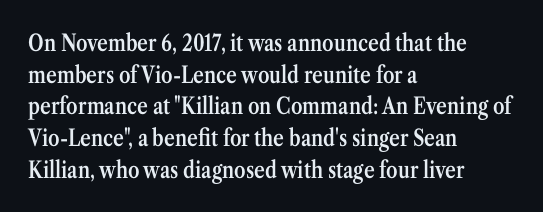
{"italic": "no", "bold": "semi", "underline": "no", "align": "left", "line_spacing": "normal", "line_spacing_ratio": 1.38, "letter_spacing": "normal", "letter_spacing_em": 0.0, "glyph_px": 23}
